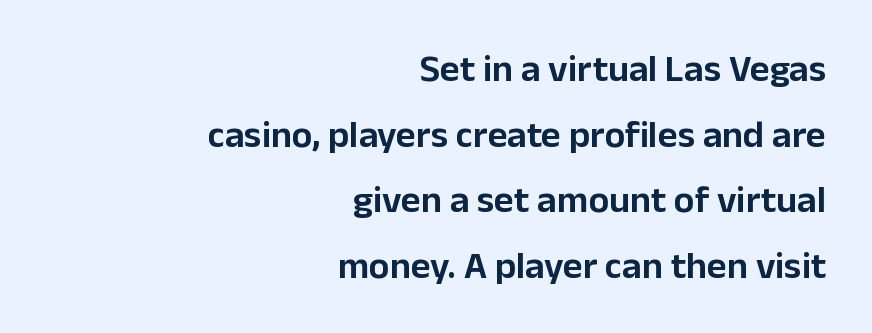
{"serif": "no", "italic": "no", "width": "normal", "stroke_contrast": "low", "x_height": "medium", "monospaced": "no", "underline": "no", "align": "right", "line_spacing_ratio": 1.73, "letter_spacing": "normal", "letter_spacing_em": 0.0, "glyph_px": 38}
